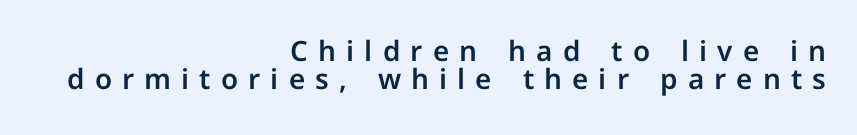
Q: Is the text italic (slanted)? A: No, it is upright.
Q: Is the typeface a serif or a sans-serif typeface? A: Sans-serif.
Q: Is the text underlined? A: No.
Q: How is the paragraph aligned? A: Right-aligned.
Q: Is the spacing between letters normal or unusually wide? A: Unusually wide.
Q: Is the spacing between lines tight, normal or loose? A: Tight.
Q: Width (condensed, normal, or wide)? A: Normal.
Q: Stroke contrast? A: Low.
Q: x-height? A: Medium.
Q: Monospaced? A: No.
